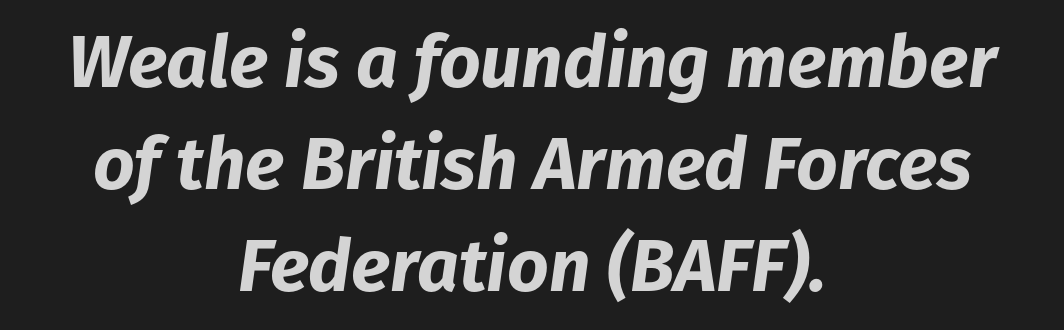
The image shows 73 px bold type, italic (leaning right); set centered, normal line spacing (1.4x), normal letter spacing, not underlined; low stroke contrast and a medium x-height.
